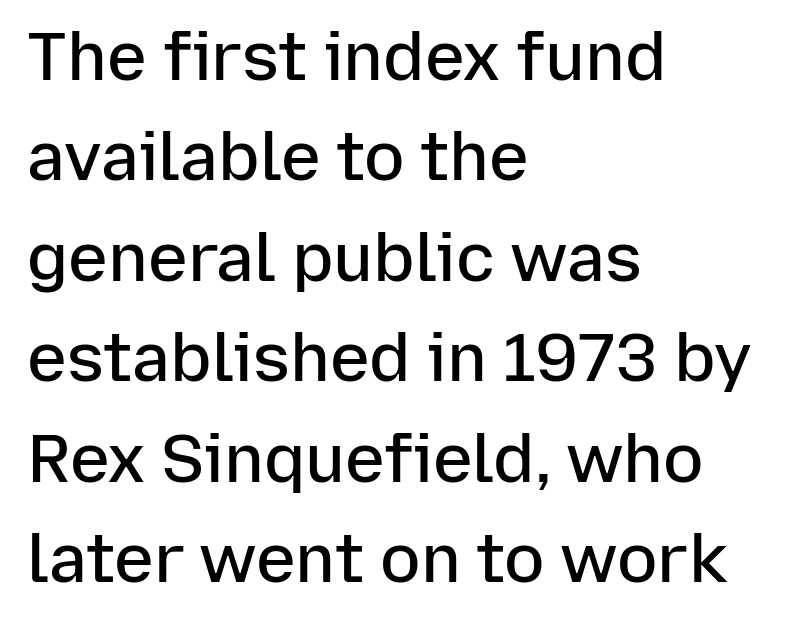
These lines are composed in type without serifs. The gaps between neighbouring characters are ordinary and unremarkable. Summary of weight: moderately heavy, a semibold. You can tell it's not italic because the verticals are truly vertical.
